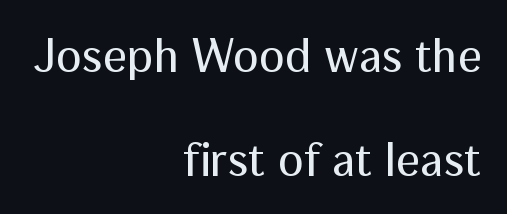
The image shows 48 px regular-weight sans-serif type, upright; set right-aligned, loose line spacing (2.16x), normal letter spacing, not underlined; medium stroke contrast and a medium x-height.
